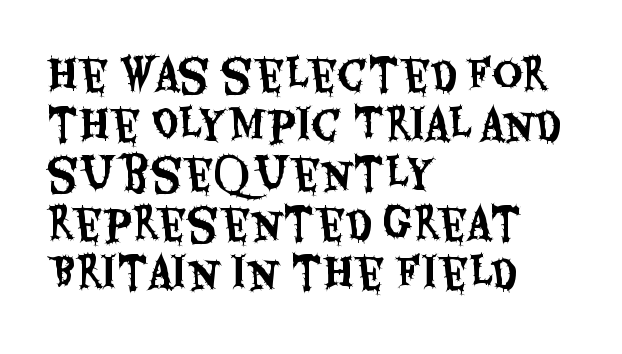
Q: Is the text italic (slanted)? A: No, it is upright.
Q: Is the typeface a serif or a sans-serif typeface? A: Sans-serif.
Q: Is the text underlined? A: No.
Q: How is the paragraph aligned? A: Left-aligned.
Q: Is the spacing between letters normal or unusually wide? A: Normal.
Q: Width (condensed, normal, or wide)? A: Condensed.
Q: Stroke contrast? A: Medium.
Q: x-height? A: Large.
Q: Monospaced? A: No.
